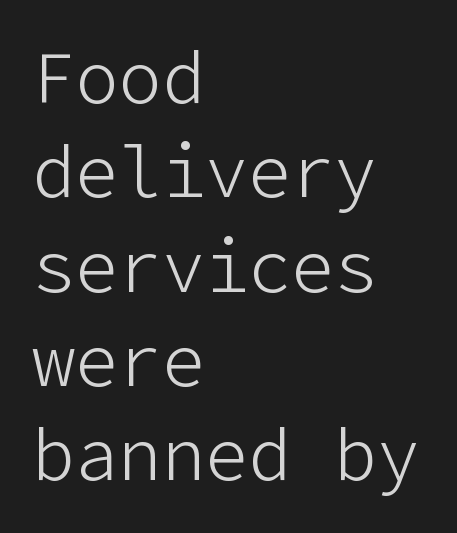
{"serif": "no", "italic": "no", "bold": "no", "weight": "light", "width": "normal", "stroke_contrast": "low", "x_height": "medium", "underline": "no", "align": "left", "line_spacing": "normal", "line_spacing_ratio": 1.31, "letter_spacing": "normal", "letter_spacing_em": 0.0, "glyph_px": 72}
